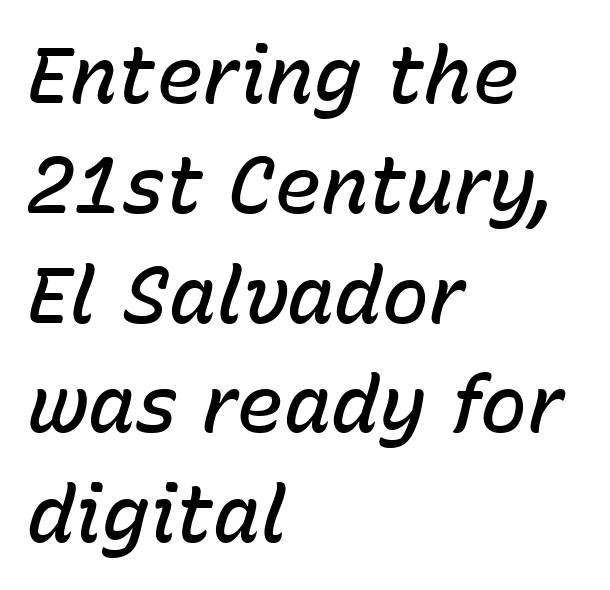
A typesetter would call this proportional, since set widths differ per character. In CSS terms this would be text-align: left. This sample uses an oblique cut, with every glyph tilted off the vertical. Rows of type keep a routine distance in the vertical direction. Honestly, the letter spacing is just normal — you wouldn't notice it. Letters rest on an invisible, unmarked baseline.
